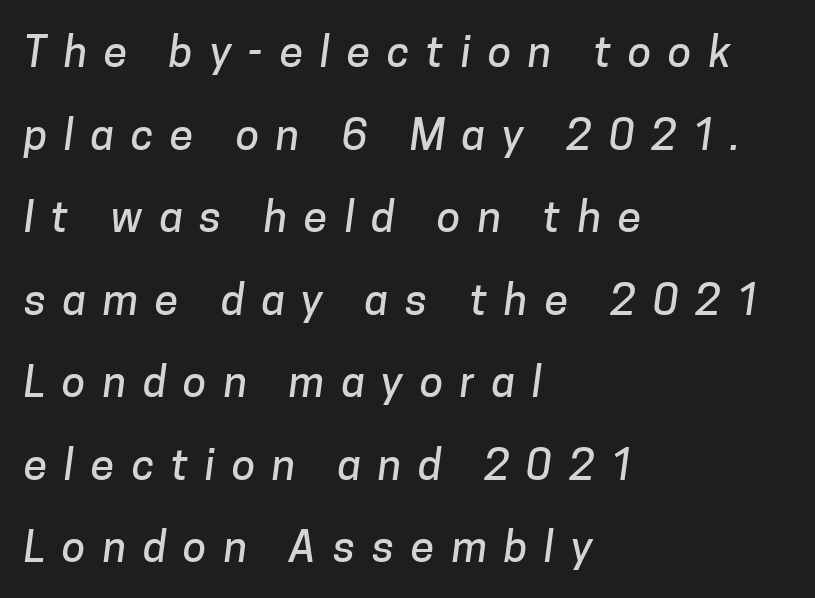
The image shows 43 px sans-serif type; set left-aligned, loose line spacing (1.92x), unusually wide letter spacing (+0.39 em), not underlined; low stroke contrast and a medium x-height.
